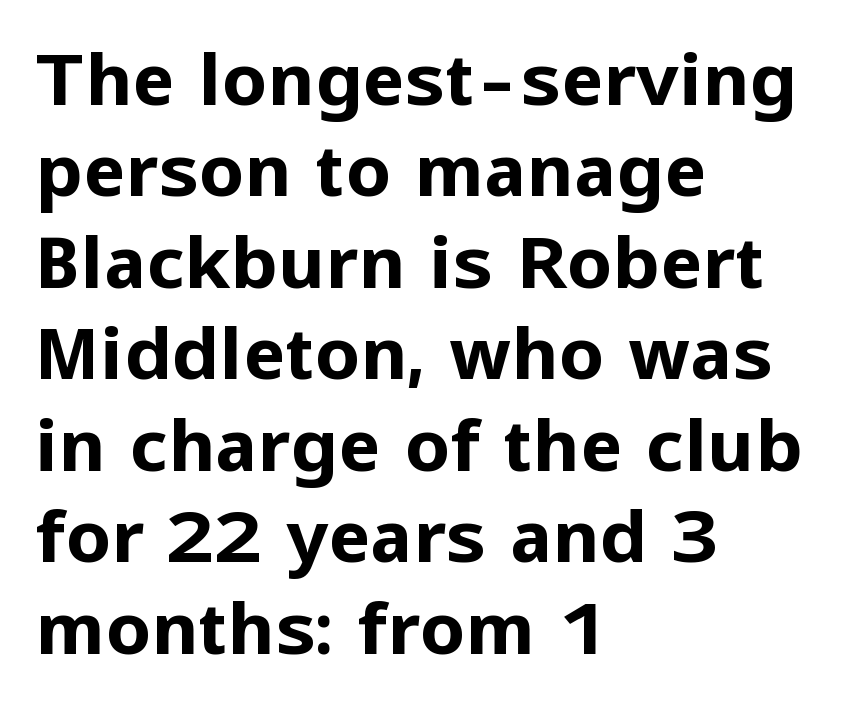
The image shows 72 px bold sans-serif type, upright; set left-aligned, normal line spacing (1.27x), normal letter spacing, not underlined; low stroke contrast and a medium x-height.
